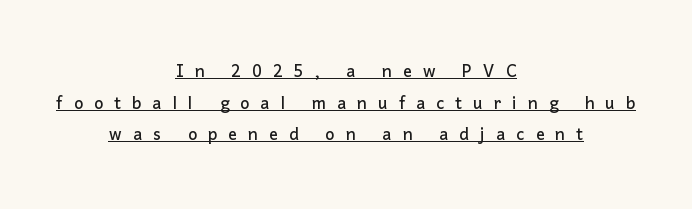
Q: Is the text italic (slanted)? A: No, it is upright.
Q: Is the text underlined? A: Yes.
Q: How is the paragraph aligned? A: Centered.
Q: Is the spacing between letters normal or unusually wide? A: Unusually wide.
Q: Is the spacing between lines tight, normal or loose? A: Normal.
